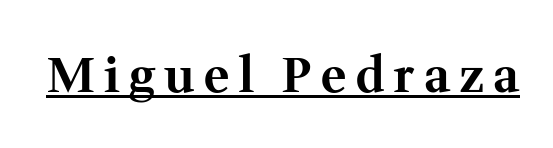
Q: Is the text bold? A: Yes.
Q: Is the text italic (slanted)? A: No, it is upright.
Q: Is the typeface a serif or a sans-serif typeface? A: Serif.
Q: Is the text underlined? A: Yes.
Q: Is the spacing between letters normal or unusually wide? A: Unusually wide.
Q: Width (condensed, normal, or wide)? A: Normal.
Q: Stroke contrast? A: Medium.
Q: x-height? A: Medium.
Q: Monospaced? A: No.
